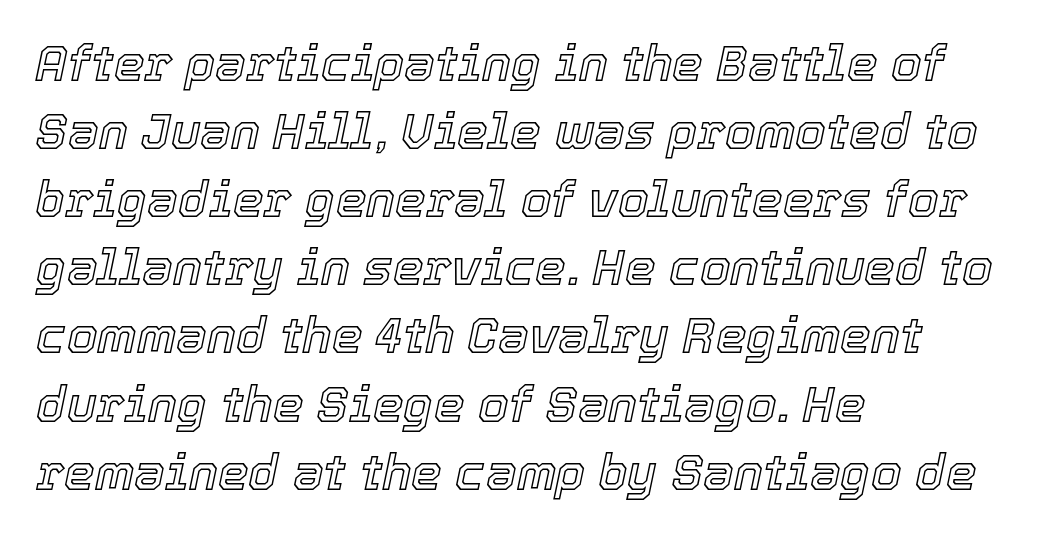
{"italic": "yes", "lean": "right", "slant_degrees": 12, "width": "normal", "x_height": "medium", "monospaced": "no", "underline": "no", "align": "left", "line_spacing": "normal", "line_spacing_ratio": 1.39, "letter_spacing": "normal", "letter_spacing_em": 0.0, "glyph_px": 49}
